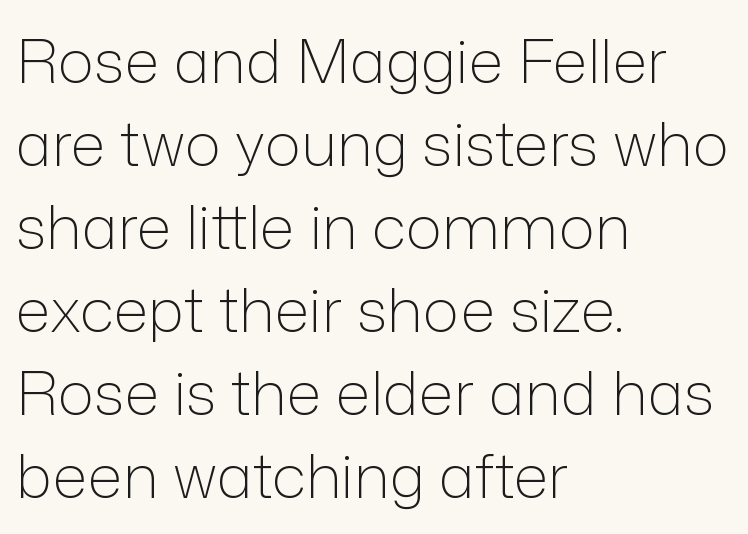
{"serif": "no", "italic": "no", "bold": "no", "weight": "light", "width": "normal", "stroke_contrast": "low", "x_height": "medium", "monospaced": "no", "underline": "no", "align": "left", "line_spacing": "normal", "line_spacing_ratio": 1.36, "letter_spacing": "normal", "letter_spacing_em": 0.0, "glyph_px": 61}
